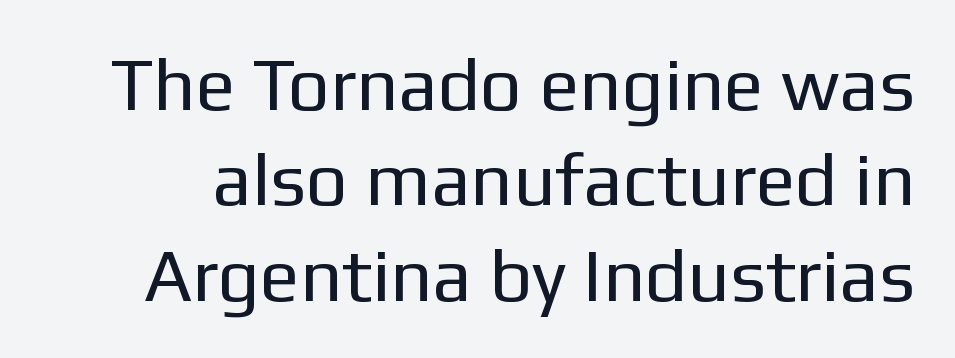
{"serif": "no", "italic": "no", "bold": "no", "weight": "regular", "width": "normal", "stroke_contrast": "low", "x_height": "medium", "monospaced": "no", "underline": "no", "line_spacing": "normal", "line_spacing_ratio": 1.29, "letter_spacing": "normal", "letter_spacing_em": 0.0, "glyph_px": 74}
